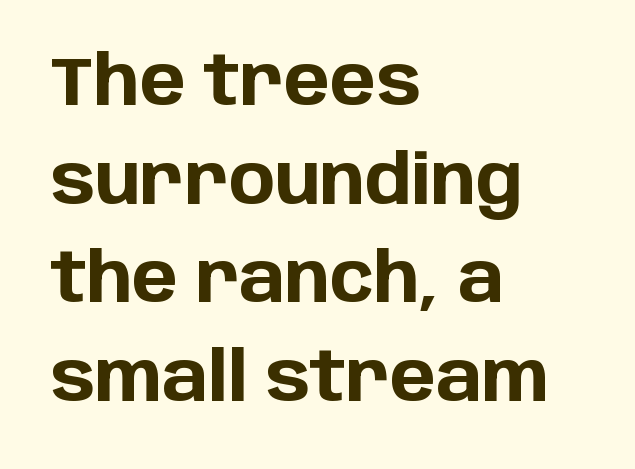
The image shows 69 px bold sans-serif type, upright; set left-aligned, normal line spacing (1.43x), normal letter spacing, not underlined; low stroke contrast and a large x-height.
